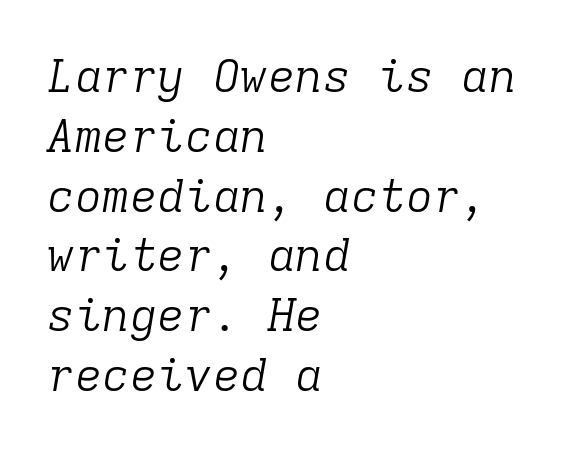
The image shows 46 px light serif type, italic (leaning right), monospaced; set left-aligned, normal line spacing (1.3x), normal letter spacing, not underlined; low stroke contrast and a medium x-height.
